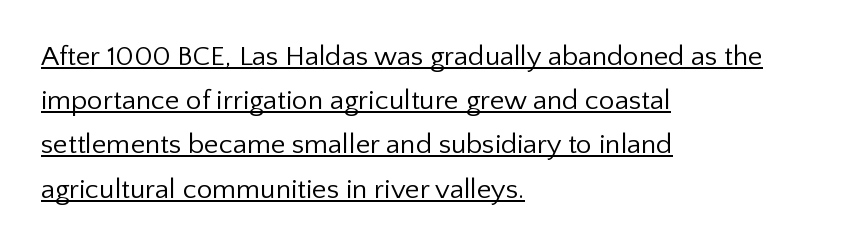
The image shows 28 px regular-weight sans-serif type, upright; set left-aligned, normal line spacing (1.58x), normal letter spacing, underlined; low stroke contrast and a medium x-height.
